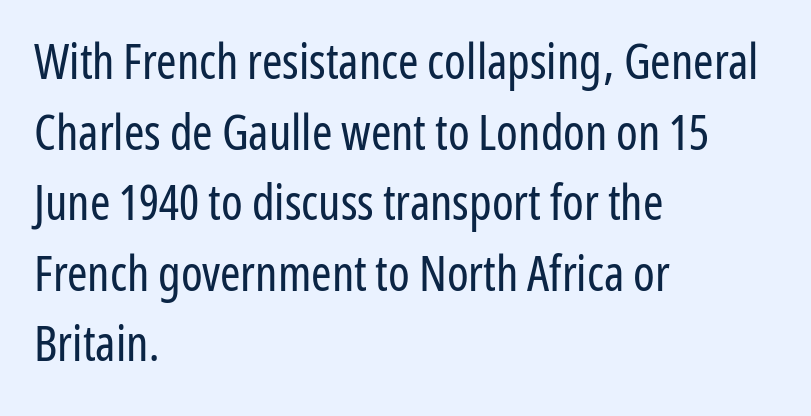
The image shows 49 px regular-weight, condensed sans-serif type, upright; set left-aligned, normal line spacing (1.44x), normal letter spacing, not underlined; low stroke contrast and a medium x-height.
